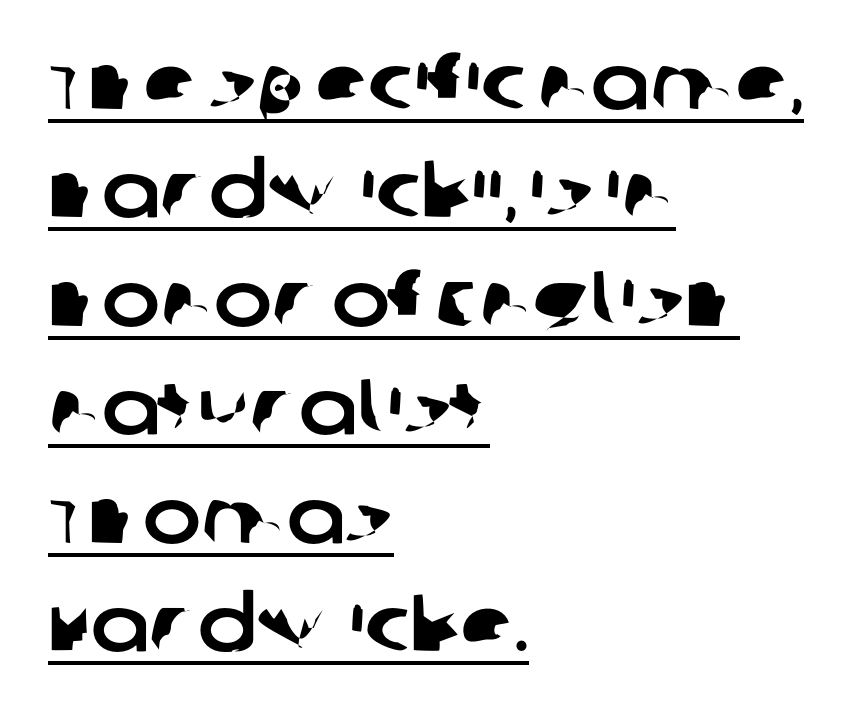
Stroke terminals: plain, sans-serif. This rendering features underlined lettering. Note the varied advance widths — an 'i' is clearly narrower than an 'm'. The rendering anchors every line to the left-hand side. Nobody touched the tracking dial on this one.
